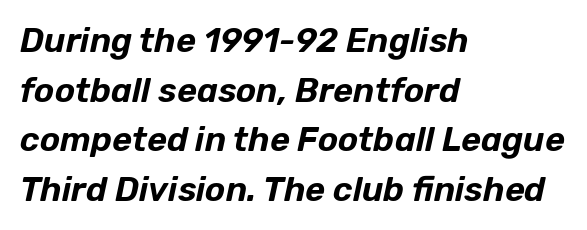
Q: Is the text italic (slanted)? A: Yes, it leans right by about 12 degrees.
Q: Is the text underlined? A: No.
Q: How is the paragraph aligned? A: Left-aligned.
Q: Is the spacing between letters normal or unusually wide? A: Normal.
Q: Is the spacing between lines tight, normal or loose? A: Normal.
Q: Width (condensed, normal, or wide)? A: Normal.
Q: Stroke contrast? A: Low.
Q: x-height? A: Medium.
Q: Monospaced? A: No.
